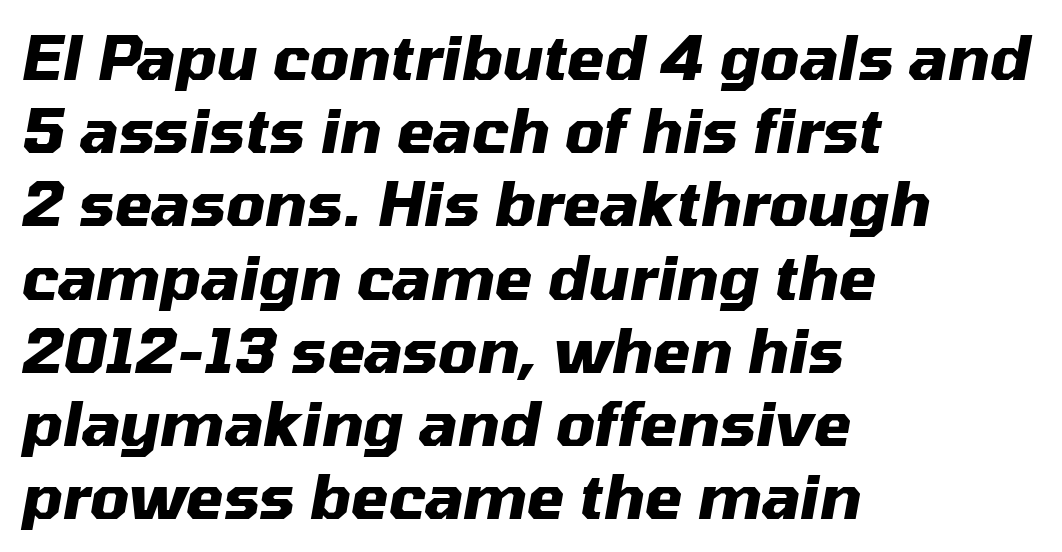
The gaps between neighbouring characters are ordinary and unremarkable. Does the lettering tilt? It does — this is italic. Check the space under the baseline: it is left empty. Reading down the block, your eye returns to a fixed left position each line.
